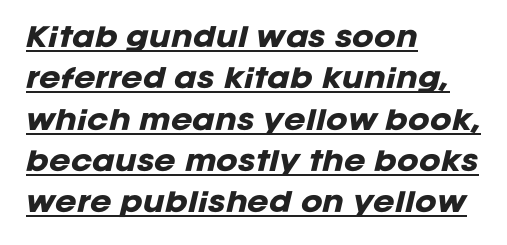
The paragraph shown leans on its left margin. Standard letterfit; no display-style spreading of the glyphs. Whoever set this chose a conventional vertical rhythm. Heft: maximum for text — a bold.
